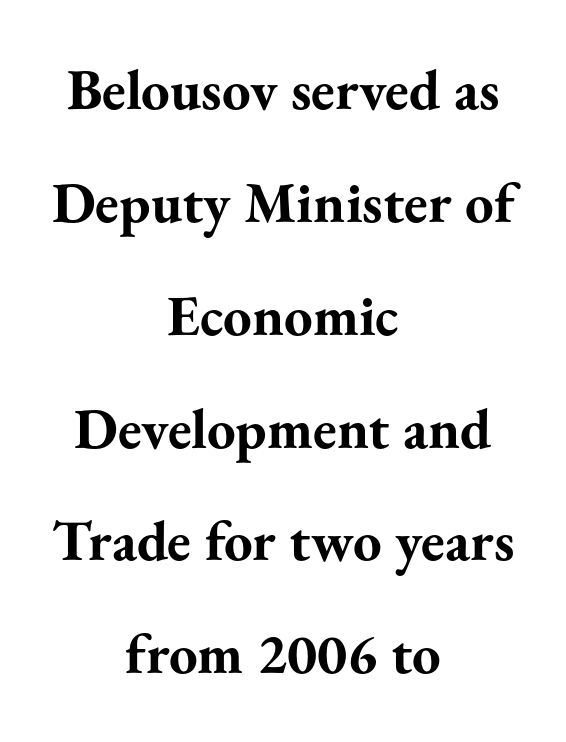
Q: Is the text bold? A: Yes.
Q: Is the text italic (slanted)? A: No, it is upright.
Q: Is the typeface a serif or a sans-serif typeface? A: Serif.
Q: Is the text underlined? A: No.
Q: How is the paragraph aligned? A: Centered.
Q: Is the spacing between letters normal or unusually wide? A: Normal.
Q: Is the spacing between lines tight, normal or loose? A: Loose.
Q: Width (condensed, normal, or wide)? A: Normal.
Q: Stroke contrast? A: Medium.
Q: x-height? A: Small.
Q: Monospaced? A: No.
